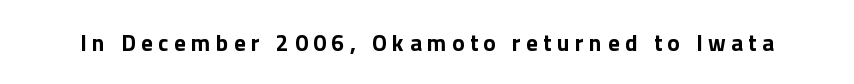
Q: Is the text bold? A: Yes.
Q: Is the text italic (slanted)? A: No, it is upright.
Q: Is the text underlined? A: No.
Q: Is the spacing between letters normal or unusually wide? A: Unusually wide.
